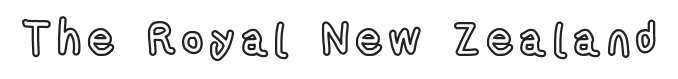
{"italic": "no", "width": "condensed", "x_height": "medium", "monospaced": "no", "underline": "no", "glyph_px": 45}
